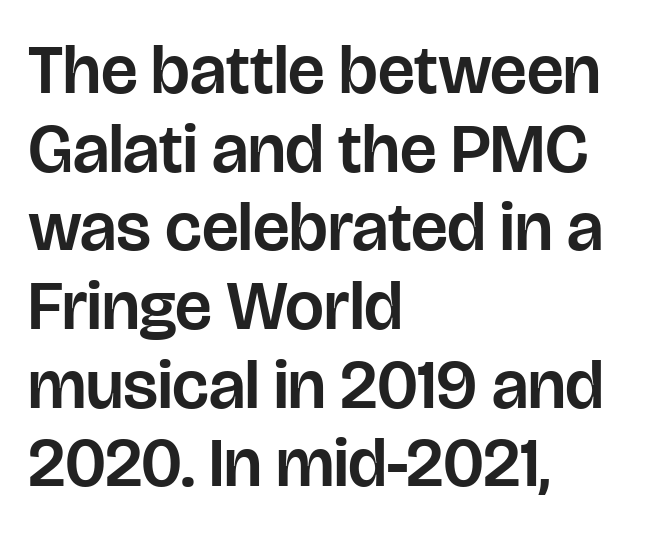
{"serif": "no", "italic": "no", "width": "normal", "stroke_contrast": "low", "x_height": "large", "monospaced": "no", "underline": "no", "align": "left", "line_spacing": "tight", "line_spacing_ratio": 1.14, "letter_spacing": "normal", "letter_spacing_em": 0.0, "glyph_px": 69}
